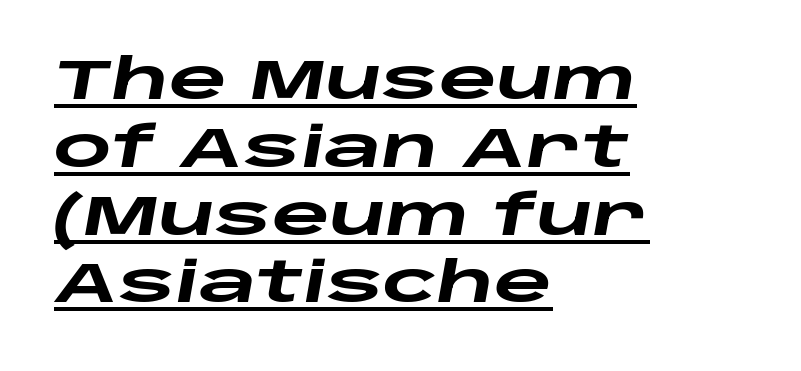
Caption: multi-line text, flush left, ragged right. Each line of the rendering has a horizontal stroke beneath the glyphs. Do the characters align in a grid? No, the font is proportional. The font's italic variant was chosen for this text. The line texture is even and compact thanks to regular tracking. In terms of weight, the rendering is a true, heavy bold.
